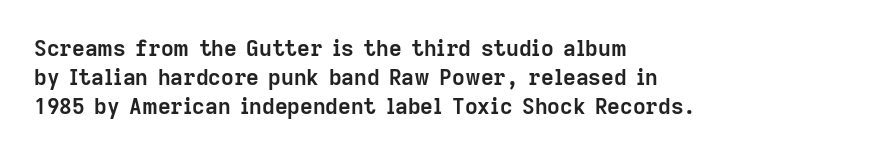
{"italic": "no", "bold": "yes", "underline": "no", "align": "left", "line_spacing": "normal", "line_spacing_ratio": 1.31, "letter_spacing": "normal", "letter_spacing_em": 0.0, "glyph_px": 22}
